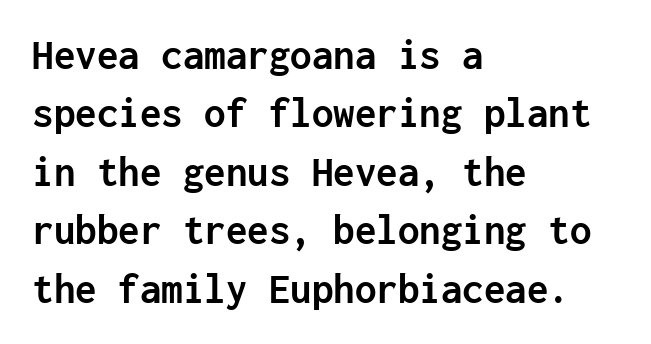
Q: Is the text bold? A: Yes.
Q: Is the text italic (slanted)? A: No, it is upright.
Q: Is the typeface a serif or a sans-serif typeface? A: Sans-serif.
Q: Is the text underlined? A: No.
Q: How is the paragraph aligned? A: Left-aligned.
Q: Is the spacing between letters normal or unusually wide? A: Normal.
Q: Is the spacing between lines tight, normal or loose? A: Normal.
Q: Width (condensed, normal, or wide)? A: Normal.
Q: Stroke contrast? A: Low.
Q: x-height? A: Medium.
Q: Monospaced? A: Yes.
